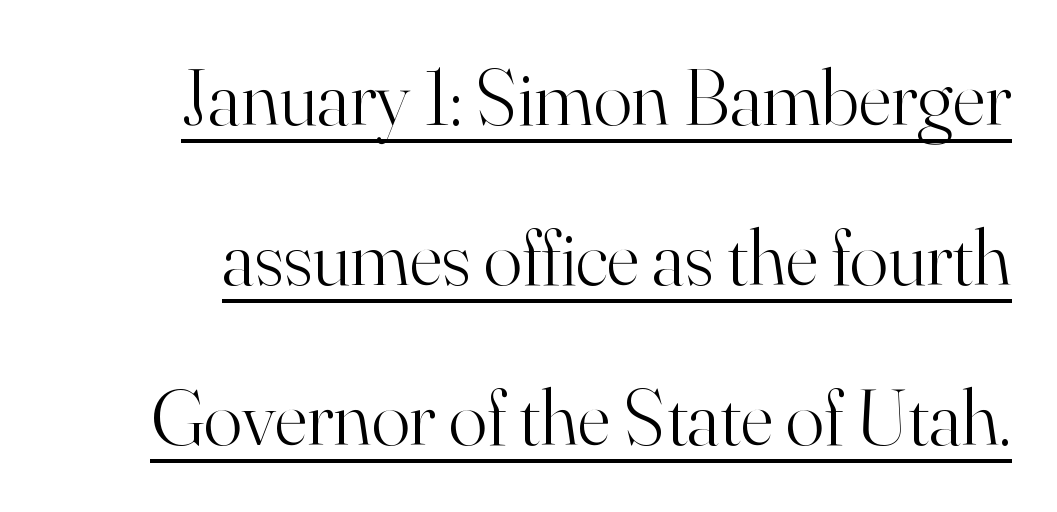
{"serif": "yes", "italic": "no", "bold": "no", "weight": "light", "width": "normal", "stroke_contrast": "high", "x_height": "small", "monospaced": "no", "underline": "yes", "line_spacing": "loose", "line_spacing_ratio": 2.0, "letter_spacing": "normal", "letter_spacing_em": 0.0, "glyph_px": 80}
